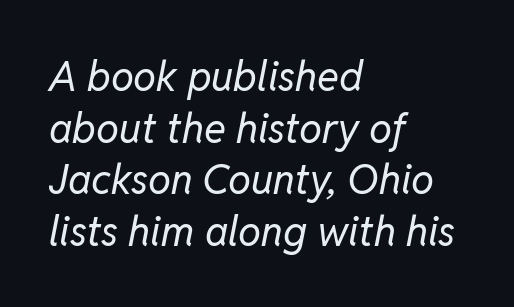
The gap between lines stays unmarked. Note the varied advance widths — an 'i' is clearly narrower than an 'm'. Each word holds together tightly as a unit, with standard inter-letter gaps. In CSS terms this would be text-align: left. Italic: yes, the glyphs are oblique. The strokes carry an ordinary text weight at most.
